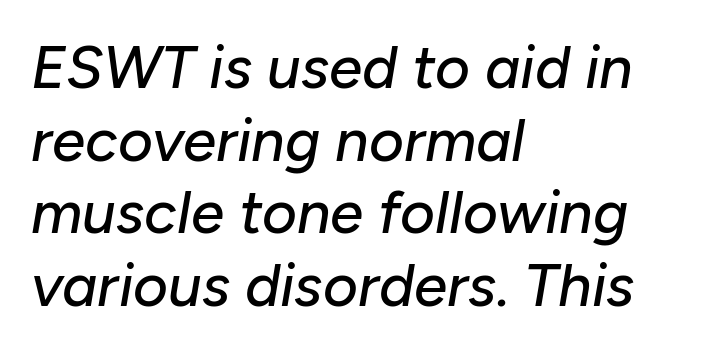
The letters are slanted; this is an italic face. Think of a printed novel: that variable character pitch is what you see here. Check under the words: just untouched page. No extra tracking has been applied to these lines. Casual observation: everything's shoved over to the left.
